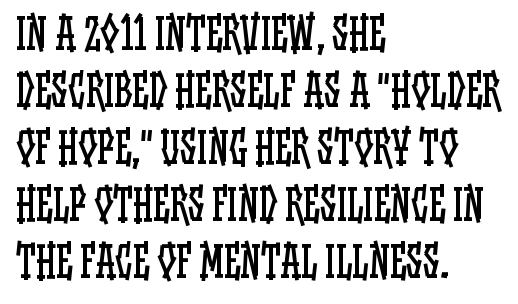
The type is set solid horizontally, with unmodified tracking. You could not count columns in this text — the font is proportionally spaced. Italic? Not at all — the glyphs are vertical. On a weight scale, this lands at 450 or below. Leading: standard.
